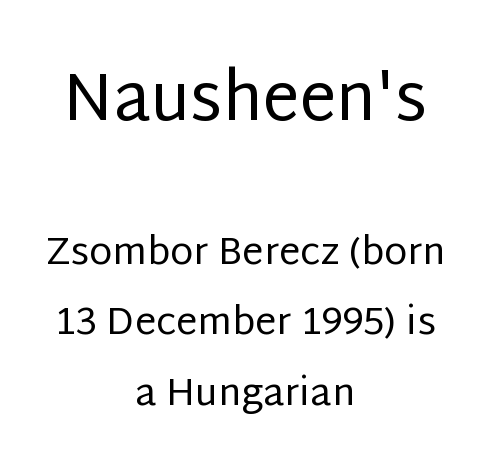
The image shows 66 px regular-weight sans-serif type, upright; set centered, line spacing 1.86x, normal letter spacing, not underlined; the first (top) block is 1.74x larger; low stroke contrast and a large x-height.
